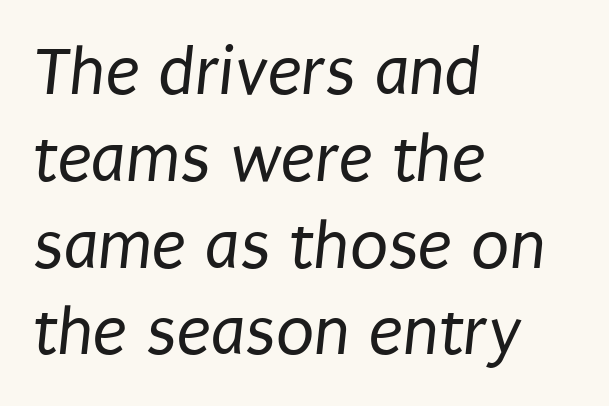
Q: Is the text bold? A: No.
Q: Is the typeface a serif or a sans-serif typeface? A: Sans-serif.
Q: Is the text underlined? A: No.
Q: How is the paragraph aligned? A: Left-aligned.
Q: Is the spacing between letters normal or unusually wide? A: Normal.
Q: Width (condensed, normal, or wide)? A: Condensed.
Q: Stroke contrast? A: Low.
Q: x-height? A: Large.
Q: Monospaced? A: No.
